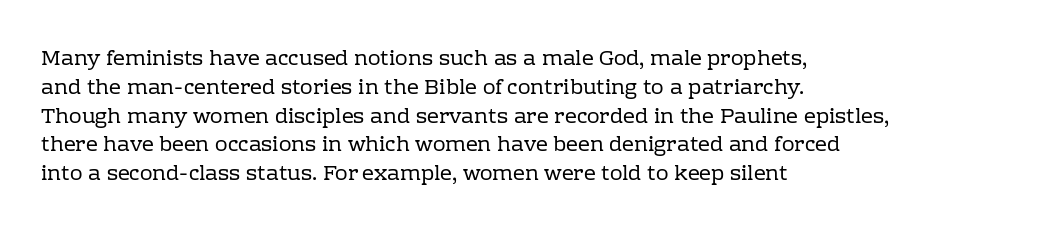
{"italic": "no", "bold": "no", "underline": "no", "align": "left", "line_spacing": "normal", "line_spacing_ratio": 1.37, "letter_spacing": "normal", "letter_spacing_em": 0.0, "glyph_px": 21}
